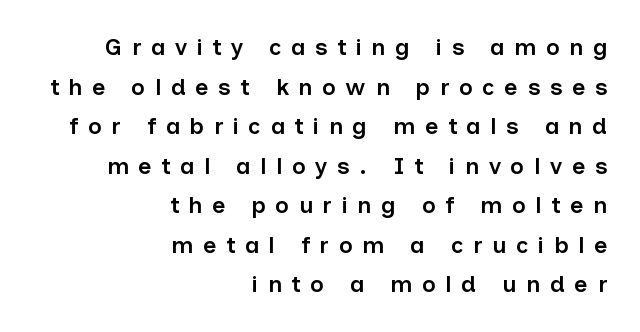
{"italic": "no", "bold": "semi", "underline": "no", "align": "right", "line_spacing_ratio": 1.72, "letter_spacing": "wide", "letter_spacing_em": 0.42, "glyph_px": 23}
